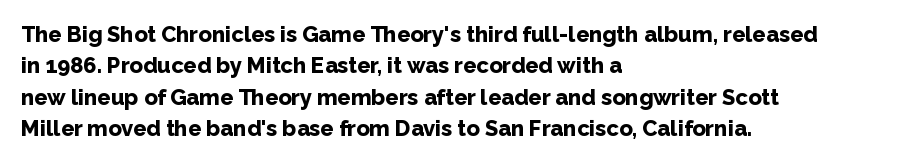
The image shows 22 px bold type, upright; set left-aligned, normal line spacing (1.43x), normal letter spacing, not underlined.
